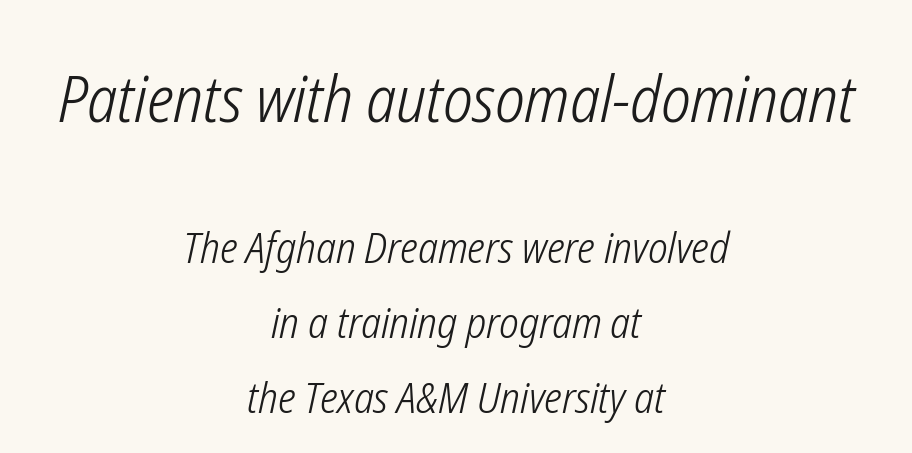
Block one is the big one; block two sits smaller underneath. The rendering uses natural spacing where letterforms have individual widths. Heft: none added — not bold. Observe the lean: these are italic letterforms.
